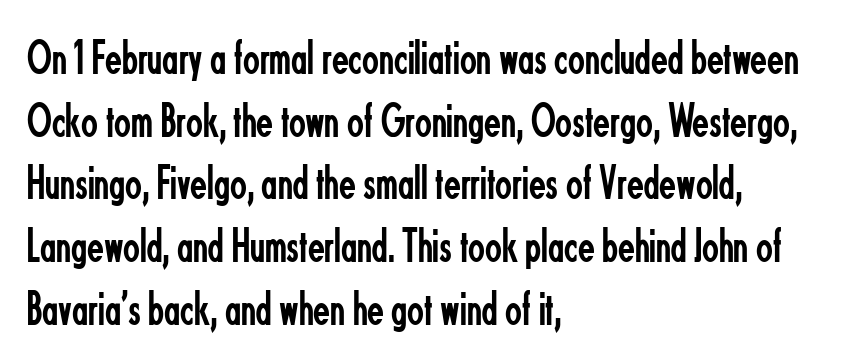
The image shows 49 px regular-weight, condensed sans-serif type, upright; set left-aligned, normal line spacing (1.28x), normal letter spacing, not underlined; low stroke contrast and a small x-height.
